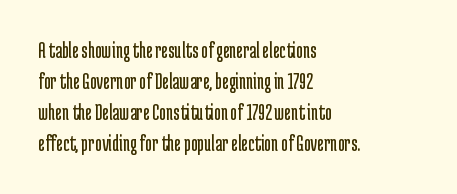
{"italic": "no", "bold": "no", "underline": "no", "align": "left", "line_spacing": "normal", "line_spacing_ratio": 1.35, "letter_spacing": "normal", "letter_spacing_em": 0.0, "glyph_px": 23}
